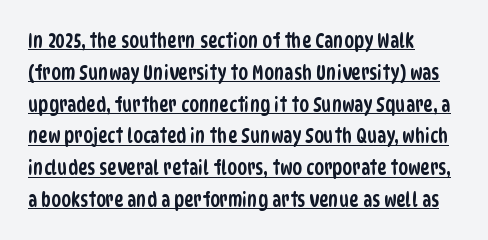
Does the copy run flush right? No — it runs flush left. Honestly, the row spacing looks completely unremarkable. Nothing unusual about the tracking: characters are spaced as the font intends. The face used here appears with an underline applied.
